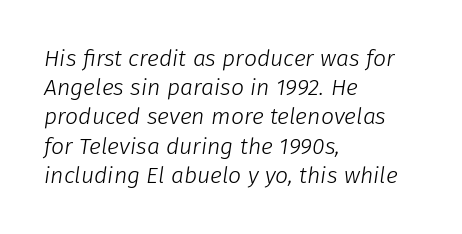
Baseline-to-baseline distance is the conventional proportion of letter height. The font sits on the lighter half of the weight spectrum, regular included. This sample is left-justified, so line endings fall wherever the words run out. You can tell it's italic because the verticals aren't actually vertical. Caption: standard tracking, unaltered. The area under the type is left untouched.
